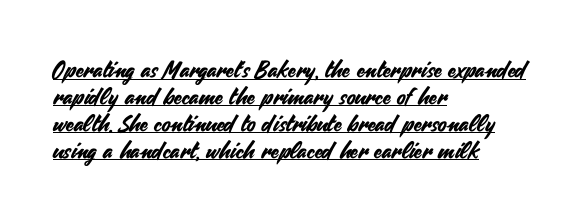
Short and long lines alike share a common starting point at left. This rendering features underlined lettering. Glyph-to-glyph distance matches everyday printed text.
